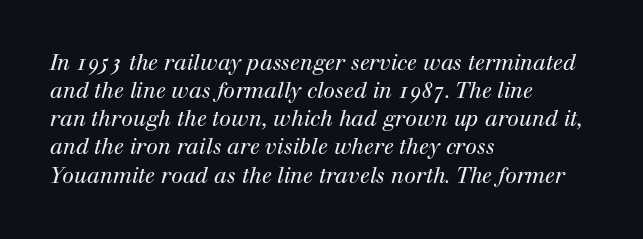
{"italic": "yes", "lean": "right", "slant_degrees": 12, "bold": "no", "underline": "no", "align": "left", "line_spacing": "normal", "line_spacing_ratio": 1.34, "letter_spacing": "normal", "letter_spacing_em": 0.0, "glyph_px": 21}
